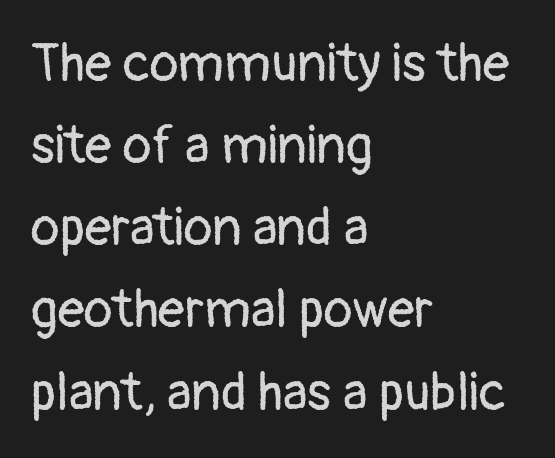
Q: Is the text bold? A: No.
Q: Is the text italic (slanted)? A: No, it is upright.
Q: Is the typeface a serif or a sans-serif typeface? A: Sans-serif.
Q: Is the text underlined? A: No.
Q: How is the paragraph aligned? A: Left-aligned.
Q: Is the spacing between letters normal or unusually wide? A: Normal.
Q: Is the spacing between lines tight, normal or loose? A: Normal.
Q: Width (condensed, normal, or wide)? A: Normal.
Q: Stroke contrast? A: Low.
Q: x-height? A: Medium.
Q: Monospaced? A: No.
